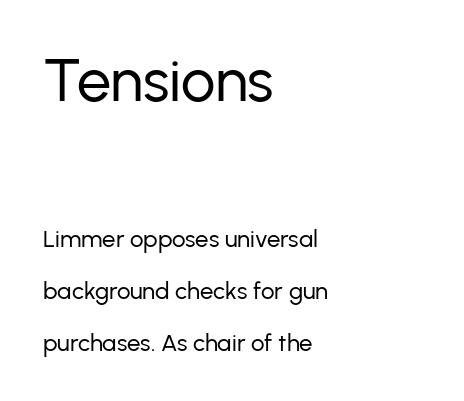
The image shows 61 px regular-weight sans-serif type, upright; set left-aligned, loose line spacing (2.17x), normal letter spacing, not underlined; the first (top) block is 2.54x larger; low stroke contrast and a medium x-height.
